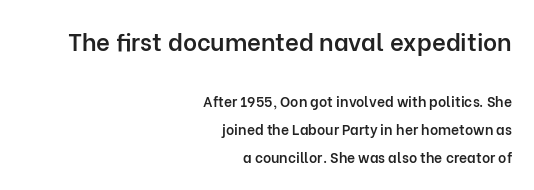
The image shows 24 px text type, upright; set right-aligned, loose line spacing (2.02x), normal letter spacing, not underlined; the first (top) block is 1.71x larger.
